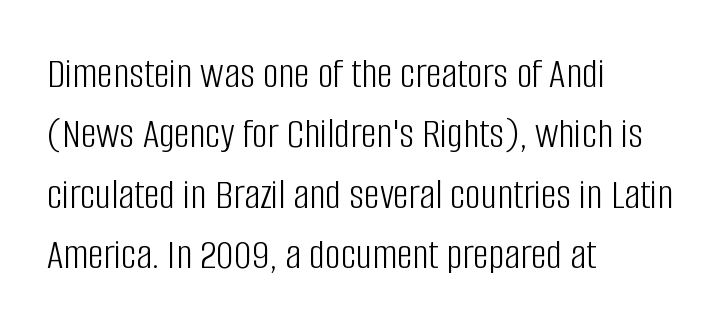
The image shows 44 px light, condensed sans-serif type, upright; set left-aligned, normal line spacing (1.37x), normal letter spacing, not underlined; low stroke contrast and a large x-height.
